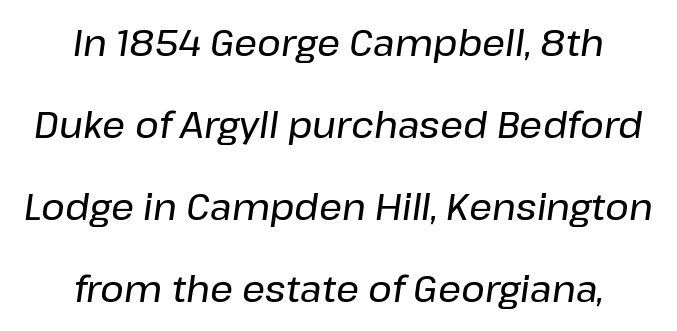
{"italic": "yes", "lean": "right", "slant_degrees": 8, "width": "normal", "stroke_contrast": "low", "x_height": "medium", "monospaced": "no", "underline": "no", "align": "center", "line_spacing": "loose", "line_spacing_ratio": 2.28, "letter_spacing": "normal", "letter_spacing_em": 0.0, "glyph_px": 36}
